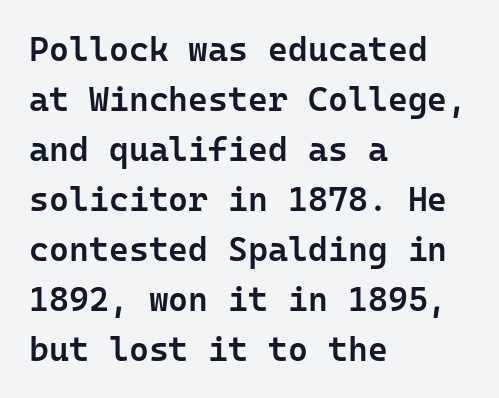
Q: Is the text bold? A: Semi-bold.
Q: Is the text italic (slanted)? A: No, it is upright.
Q: Is the typeface a serif or a sans-serif typeface? A: Sans-serif.
Q: Is the text underlined? A: No.
Q: How is the paragraph aligned? A: Left-aligned.
Q: Is the spacing between letters normal or unusually wide? A: Normal.
Q: Is the spacing between lines tight, normal or loose? A: Normal.
Q: Width (condensed, normal, or wide)? A: Normal.
Q: Stroke contrast? A: Low.
Q: x-height? A: Medium.
Q: Monospaced? A: Yes.
